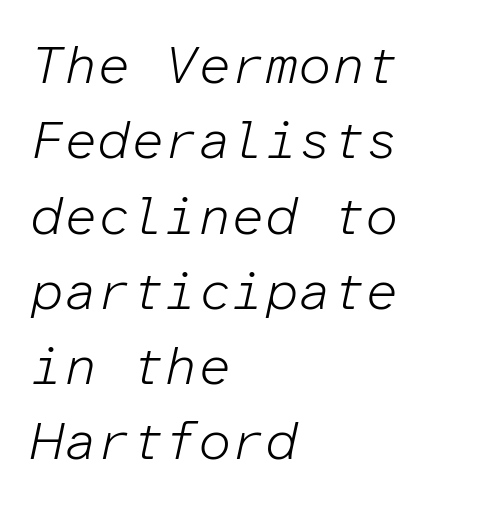
These lines are rendered in a fixed-pitch font. Does the leading feel generous? No, just average. Letter spacing: default. These lines are set flush left with a ragged right edge. Underline: absent. This reads as an unemphasized weight, regular at the heaviest.
